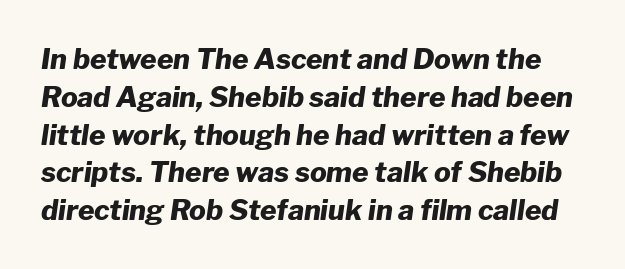
{"italic": "yes", "lean": "right", "slant_degrees": 8, "bold": "yes", "weight": "heavy", "width": "normal", "stroke_contrast": "low", "x_height": "medium", "monospaced": "no", "underline": "no", "line_spacing": "normal", "line_spacing_ratio": 1.35, "letter_spacing": "normal", "letter_spacing_em": 0.0, "glyph_px": 28}
